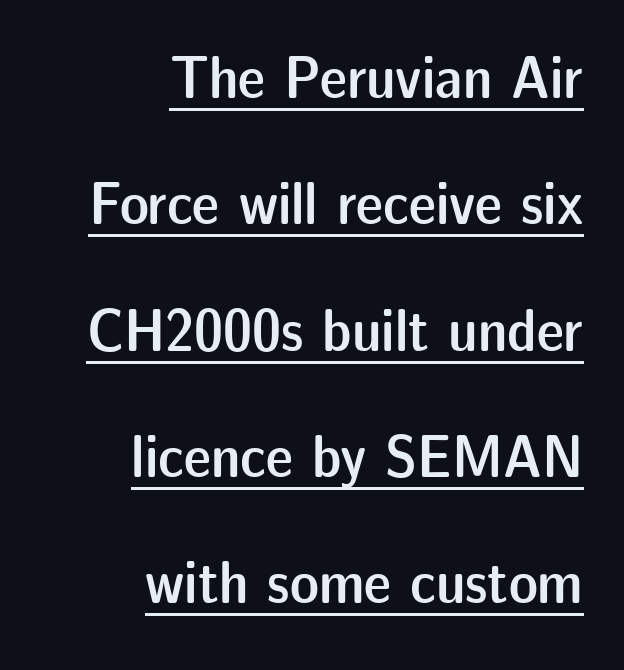
{"serif": "no", "italic": "no", "bold": "semi", "weight": "semibold", "width": "normal", "stroke_contrast": "low", "x_height": "medium", "monospaced": "no", "underline": "yes", "align": "right", "line_spacing": "loose", "line_spacing_ratio": 2.07, "letter_spacing": "normal", "letter_spacing_em": 0.0, "glyph_px": 61}
